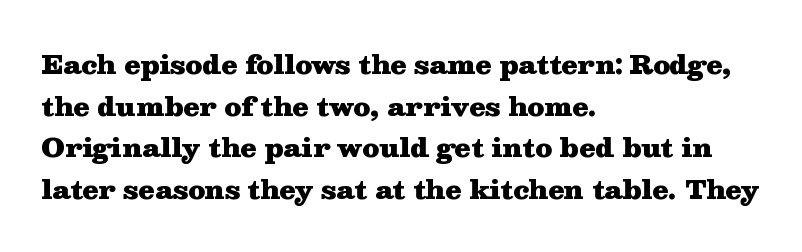
The image shows 26 px bold type, upright; set left-aligned, normal line spacing (1.6x), normal letter spacing, not underlined.
